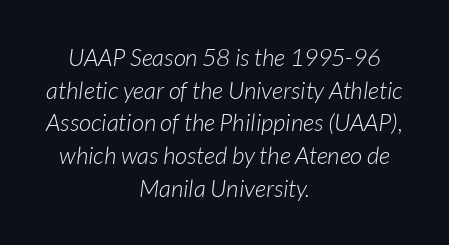
Notice how descenders clear the ascenders below comfortably — that's standard leading. The foot of each line stays bare and open. Characters are canted at an angle relative to the baseline's perpendicular. Line starts and ends both wander, symmetrically. Heft: none added — not bold. Spacing between characters is what you'd get straight out of the box.
